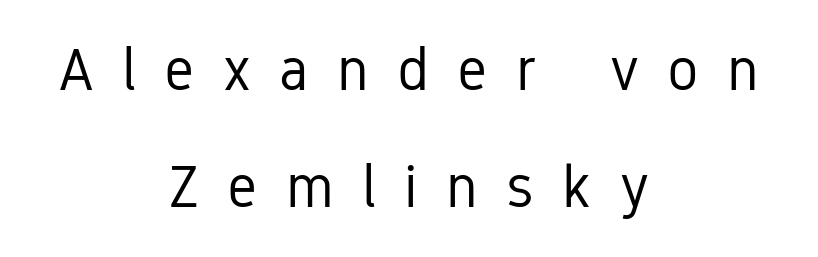
The image shows 59 px regular-weight, condensed sans-serif type, upright; set centered, loose line spacing (1.98x), unusually wide letter spacing (+0.48 em), not underlined; low stroke contrast and a medium x-height.
